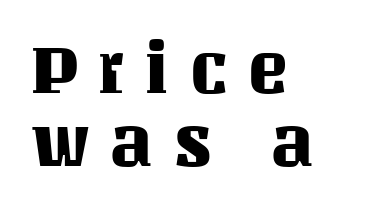
Students, observe: this is what under-led, compact text looks like. You could only call the tracking loose — the letters float apart. Plain, unruled lines of type. Spacing verdict: proportional, widths tailored to each character. The lines in this sample share a left origin and differ only in where they stop. Every stem runs plumb, perpendicular to the baseline.
